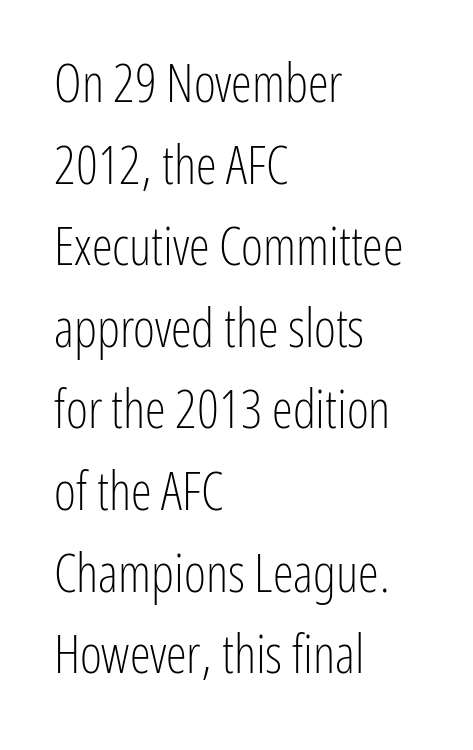
{"serif": "no", "italic": "no", "bold": "no", "weight": "light", "width": "condensed", "stroke_contrast": "low", "x_height": "medium", "monospaced": "no", "underline": "no", "align": "left", "line_spacing": "normal", "line_spacing_ratio": 1.54, "letter_spacing": "normal", "letter_spacing_em": 0.0, "glyph_px": 53}
